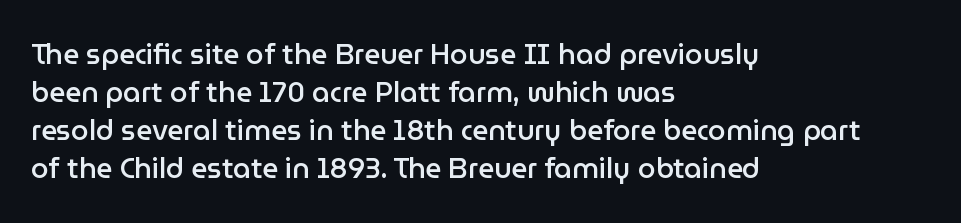
Alignment: flush left. The zone under the glyphs is completely vacant. Stroke terminals: plain, sans-serif. Firm but not heavy-handed strokes: this text is semibold. This is roman type, the default non-slanted kind.
